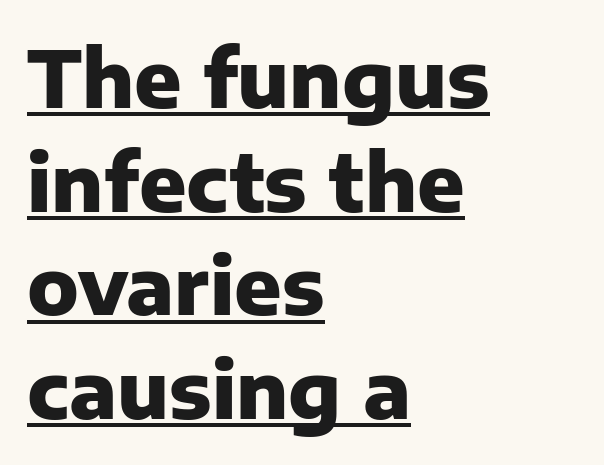
Q: Is the text bold? A: Yes.
Q: Is the text italic (slanted)? A: No, it is upright.
Q: Is the typeface a serif or a sans-serif typeface? A: Sans-serif.
Q: Is the text underlined? A: Yes.
Q: How is the paragraph aligned? A: Left-aligned.
Q: Is the spacing between letters normal or unusually wide? A: Normal.
Q: Is the spacing between lines tight, normal or loose? A: Normal.
Q: Width (condensed, normal, or wide)? A: Normal.
Q: Stroke contrast? A: Low.
Q: x-height? A: Medium.
Q: Monospaced? A: No.
